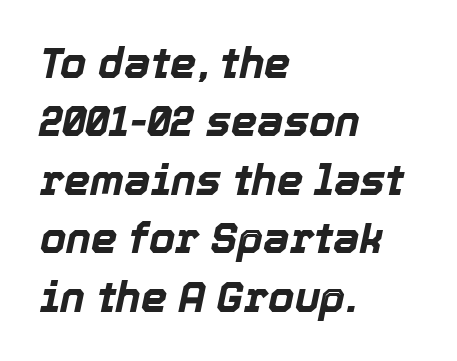
Q: Is the text bold? A: Yes.
Q: Is the text italic (slanted)? A: Yes, it leans right by about 12 degrees.
Q: Is the text underlined? A: No.
Q: How is the paragraph aligned? A: Left-aligned.
Q: Is the spacing between letters normal or unusually wide? A: Normal.
Q: Is the spacing between lines tight, normal or loose? A: Normal.
Q: Width (condensed, normal, or wide)? A: Normal.
Q: x-height? A: Medium.
Q: Monospaced? A: No.
